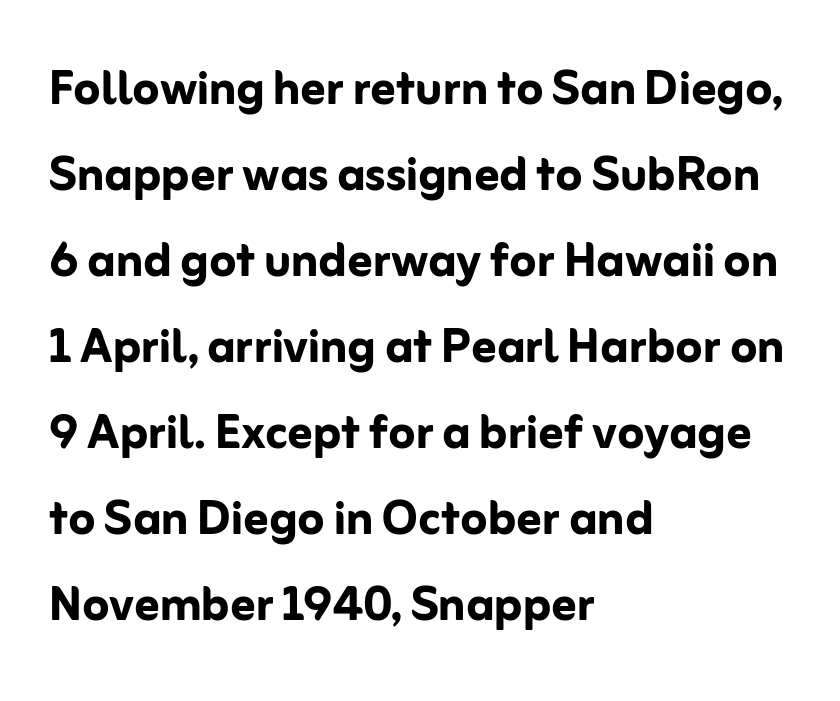
Q: Is the text bold? A: Yes.
Q: Is the text italic (slanted)? A: No, it is upright.
Q: Is the typeface a serif or a sans-serif typeface? A: Sans-serif.
Q: Is the text underlined? A: No.
Q: How is the paragraph aligned? A: Left-aligned.
Q: Is the spacing between letters normal or unusually wide? A: Normal.
Q: Is the spacing between lines tight, normal or loose? A: Normal.
Q: Width (condensed, normal, or wide)? A: Normal.
Q: Stroke contrast? A: Low.
Q: x-height? A: Medium.
Q: Monospaced? A: No.
